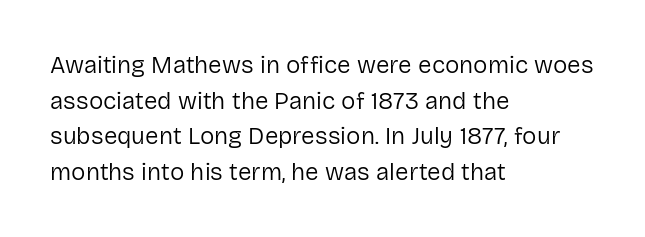
The image shows 24 px text type, upright; set left-aligned, normal line spacing (1.48x), normal letter spacing, not underlined.
